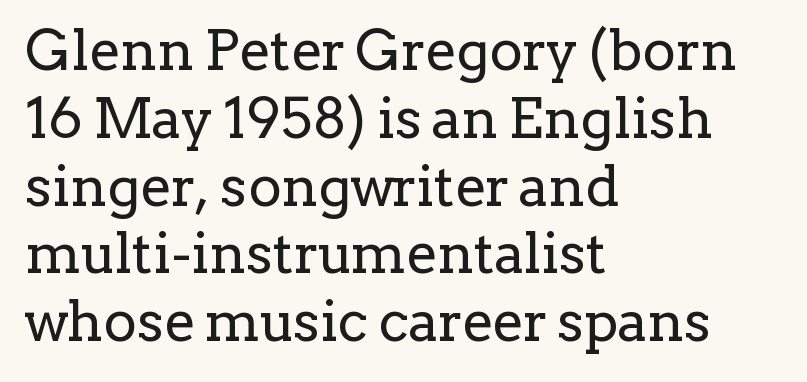
Q: Is the text bold? A: No.
Q: Is the text italic (slanted)? A: No, it is upright.
Q: Is the typeface a serif or a sans-serif typeface? A: Serif.
Q: Is the text underlined? A: No.
Q: How is the paragraph aligned? A: Left-aligned.
Q: Is the spacing between letters normal or unusually wide? A: Normal.
Q: Width (condensed, normal, or wide)? A: Normal.
Q: Stroke contrast? A: Low.
Q: x-height? A: Medium.
Q: Monospaced? A: No.
